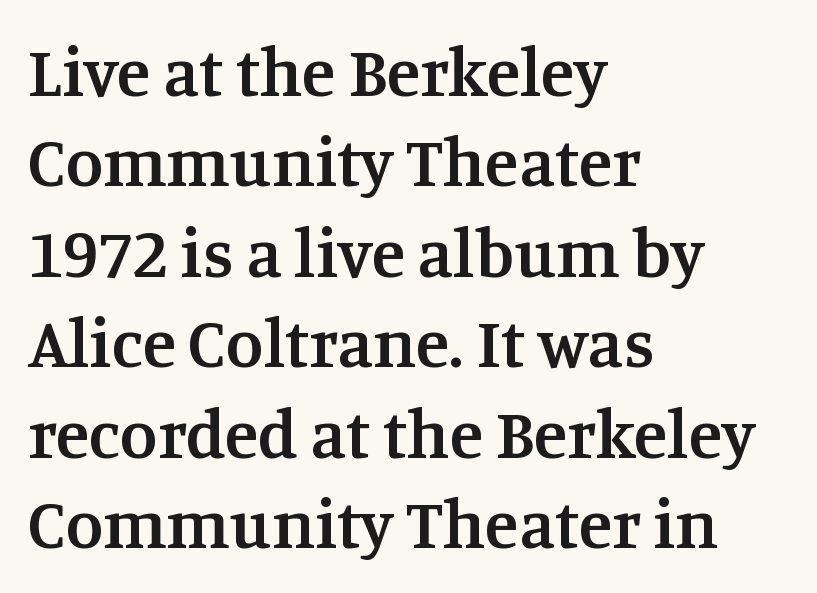
The image shows 69 px semibold serif type, upright; set left-aligned, normal line spacing (1.31x), normal letter spacing, not underlined; medium stroke contrast and a large x-height.
